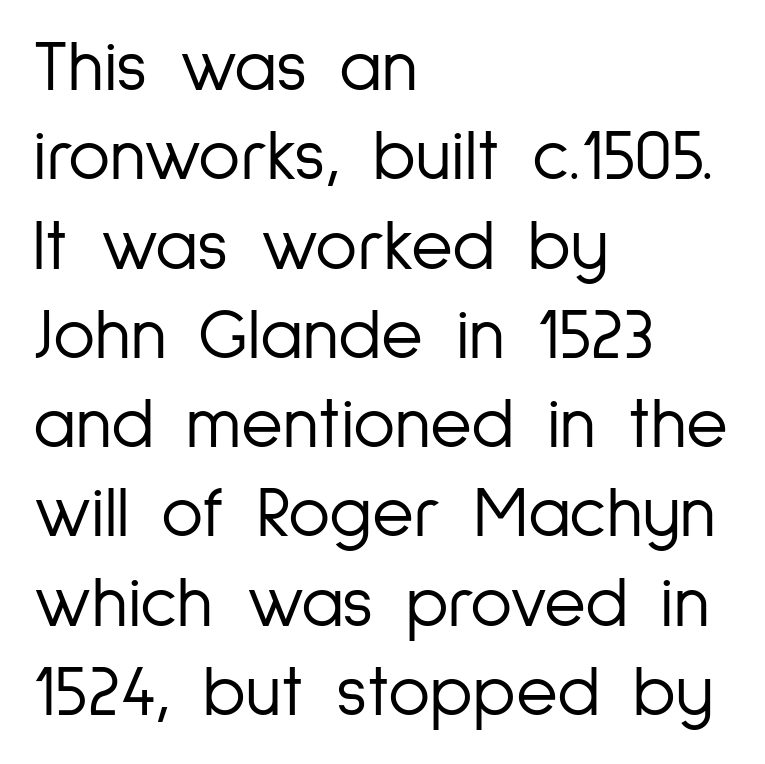
Q: Is the text bold? A: No.
Q: Is the text italic (slanted)? A: No, it is upright.
Q: Is the typeface a serif or a sans-serif typeface? A: Sans-serif.
Q: Is the text underlined? A: No.
Q: How is the paragraph aligned? A: Left-aligned.
Q: Is the spacing between letters normal or unusually wide? A: Normal.
Q: Width (condensed, normal, or wide)? A: Condensed.
Q: Stroke contrast? A: Low.
Q: x-height? A: Medium.
Q: Monospaced? A: No.
